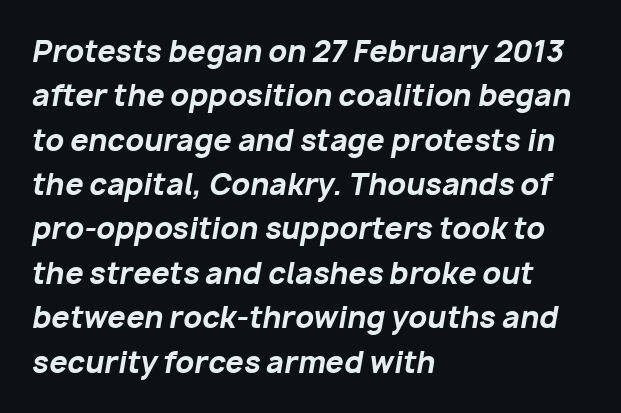
Q: Is the text bold? A: Yes.
Q: Is the text italic (slanted)? A: Yes, it leans right by about 10 degrees.
Q: Is the text underlined? A: No.
Q: How is the paragraph aligned? A: Left-aligned.
Q: Is the spacing between letters normal or unusually wide? A: Normal.
Q: Is the spacing between lines tight, normal or loose? A: Normal.
Q: Width (condensed, normal, or wide)? A: Normal.
Q: Stroke contrast? A: Low.
Q: x-height? A: Medium.
Q: Monospaced? A: No.
